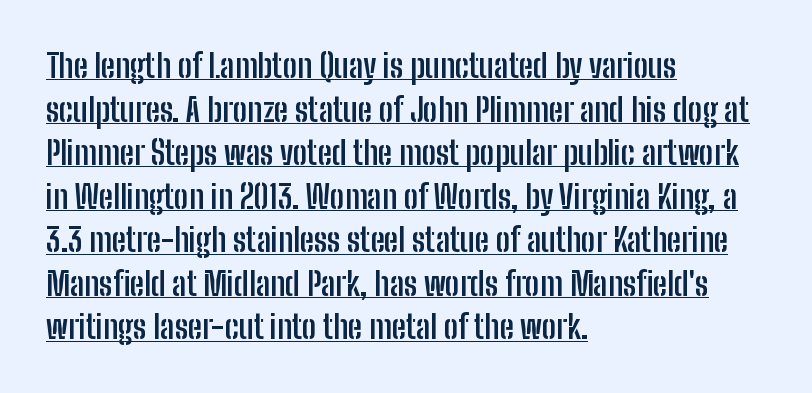
The image shows 32 px semibold, condensed sans-serif type, upright; set left-aligned, normal line spacing (1.36x), normal letter spacing, underlined; low stroke contrast and a medium x-height.
